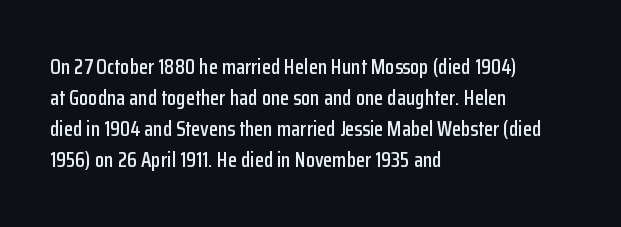
There is no visible air inserted between adjacent glyphs. Alignment: flush left. The words here are not underlined. The axis of the letterforms is exactly vertical. The designer left line spacing at the default.
